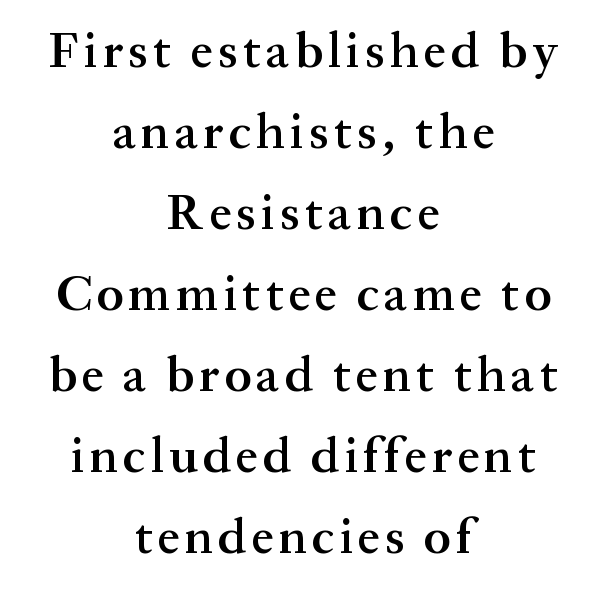
The image shows 50 px semibold serif type, upright; set centered, normal line spacing (1.62x), not underlined; medium stroke contrast and a medium x-height.
